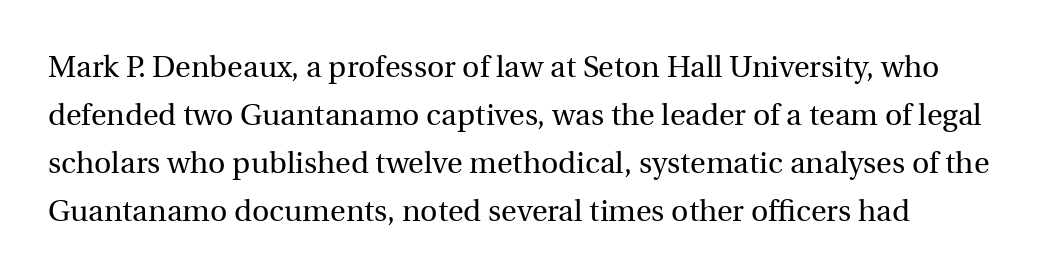
The image shows 30 px regular-weight serif type, upright; set normal line spacing (1.6x), normal letter spacing, not underlined; a medium x-height.
